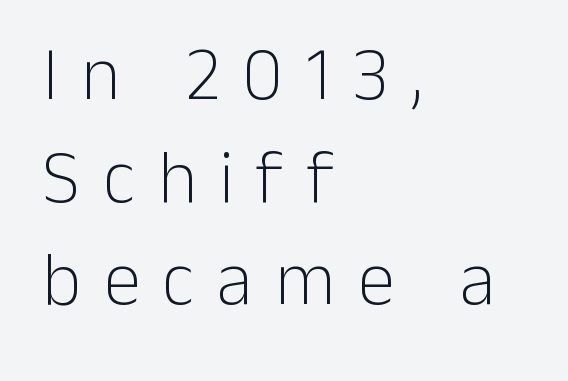
The image shows 75 px light sans-serif type, upright; set left-aligned, normal line spacing (1.37x), unusually wide letter spacing (+0.3 em), not underlined; low stroke contrast and a medium x-height.
